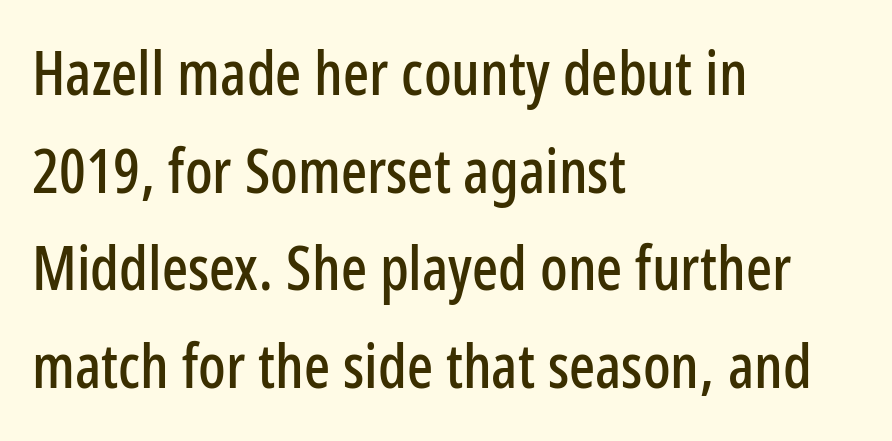
Q: Is the text italic (slanted)? A: No, it is upright.
Q: Is the typeface a serif or a sans-serif typeface? A: Sans-serif.
Q: Is the text underlined? A: No.
Q: How is the paragraph aligned? A: Left-aligned.
Q: Is the spacing between letters normal or unusually wide? A: Normal.
Q: Is the spacing between lines tight, normal or loose? A: Normal.
Q: Width (condensed, normal, or wide)? A: Condensed.
Q: Stroke contrast? A: Low.
Q: x-height? A: Medium.
Q: Monospaced? A: No.
